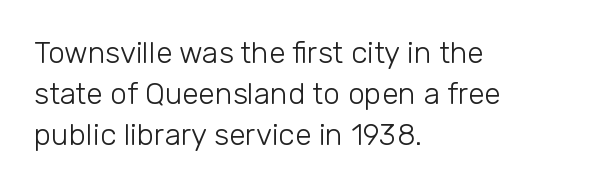
{"serif": "no", "italic": "no", "bold": "no", "weight": "light", "width": "normal", "stroke_contrast": "low", "x_height": "medium", "monospaced": "no", "underline": "no", "align": "left", "line_spacing": "normal", "line_spacing_ratio": 1.37, "letter_spacing": "normal", "letter_spacing_em": 0.0, "glyph_px": 30}
